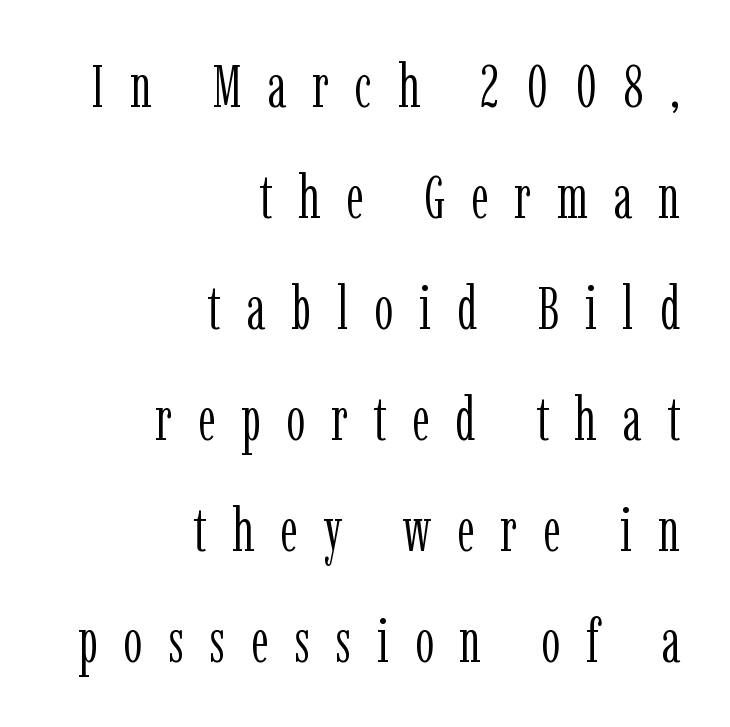
{"serif": "yes", "italic": "no", "bold": "no", "weight": "light", "width": "condensed", "stroke_contrast": "low", "x_height": "medium", "monospaced": "no", "underline": "no", "align": "right", "line_spacing_ratio": 1.85, "letter_spacing": "wide", "letter_spacing_em": 0.43, "glyph_px": 60}
